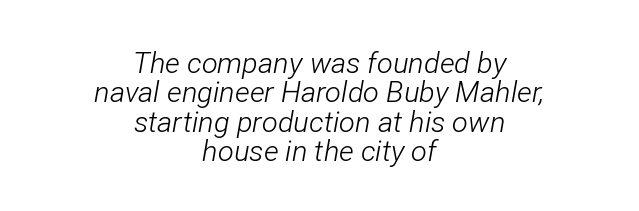
Q: Is the text bold? A: No.
Q: Is the text italic (slanted)? A: Yes, it leans right by about 12 degrees.
Q: Is the text underlined? A: No.
Q: How is the paragraph aligned? A: Centered.
Q: Is the spacing between letters normal or unusually wide? A: Normal.
Q: Is the spacing between lines tight, normal or loose? A: Tight.
Q: Width (condensed, normal, or wide)? A: Condensed.
Q: Stroke contrast? A: Low.
Q: x-height? A: Medium.
Q: Monospaced? A: No.
